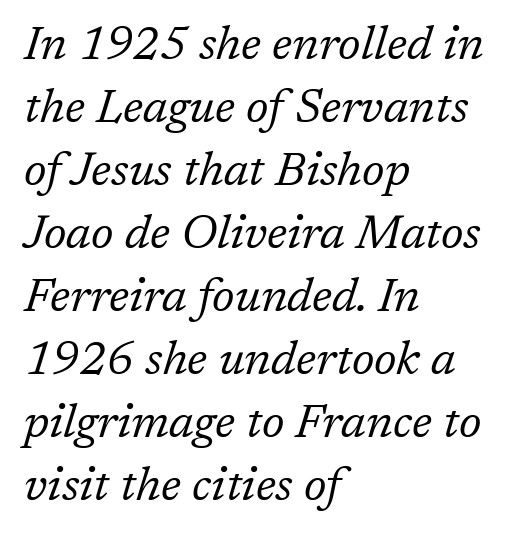
The image shows 47 px regular-weight serif type, italic (leaning right); set left-aligned, normal line spacing (1.34x), normal letter spacing, not underlined; low stroke contrast and a medium x-height.
